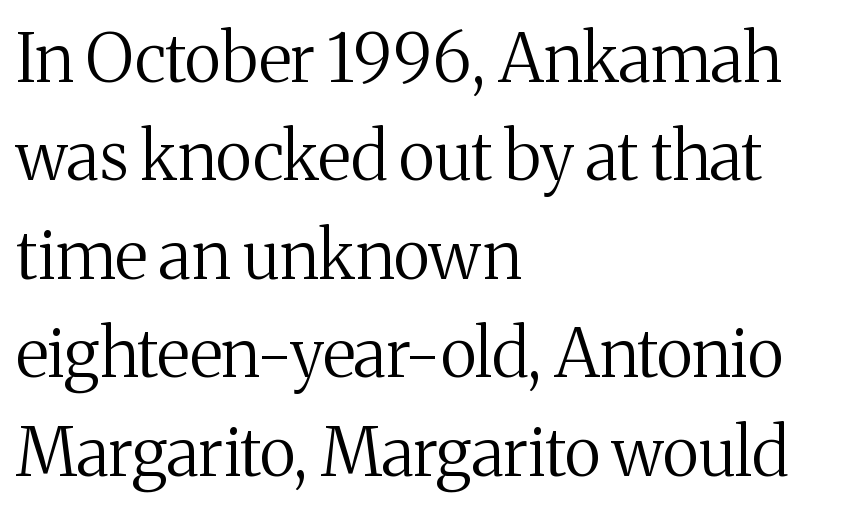
The image shows 67 px regular-weight serif type, upright; set left-aligned, normal line spacing (1.47x), normal letter spacing, not underlined; medium stroke contrast and a medium x-height.
